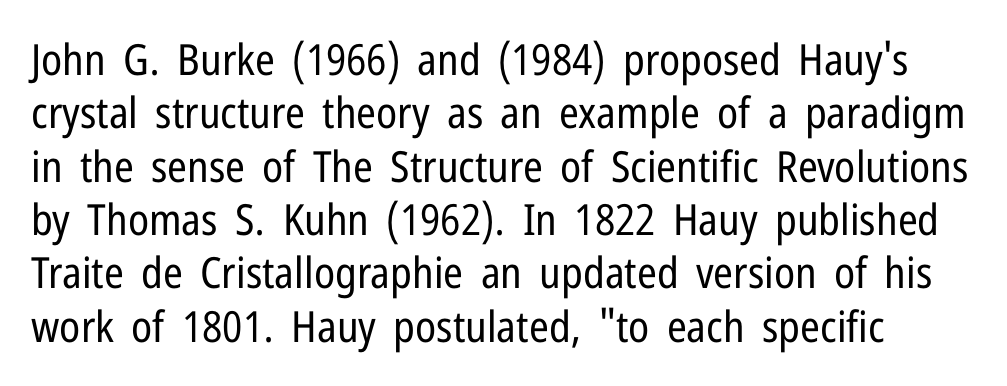
{"serif": "no", "italic": "no", "bold": "no", "weight": "regular", "width": "condensed", "stroke_contrast": "low", "x_height": "medium", "monospaced": "no", "underline": "no", "line_spacing_ratio": 1.24, "letter_spacing": "normal", "letter_spacing_em": 0.0, "glyph_px": 43}
